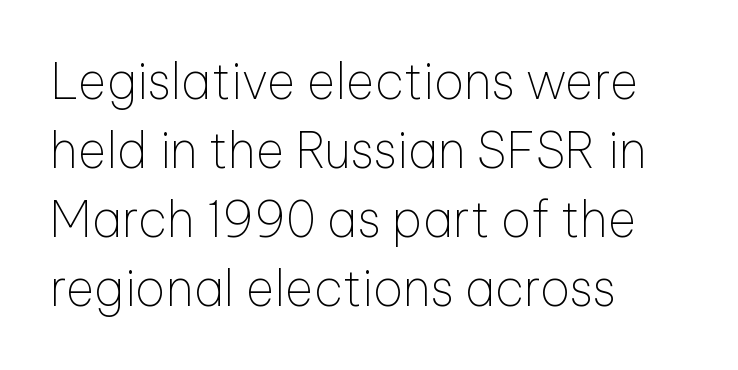
The gaps between neighbouring characters are ordinary and unremarkable. Here the designer chose a conventional face with non-uniform glyph widths. Ascenders rise straight up at ninety degrees. The strokes carry an ordinary text weight at most. Serif or sans? Sans — the stroke terminals are bare.
